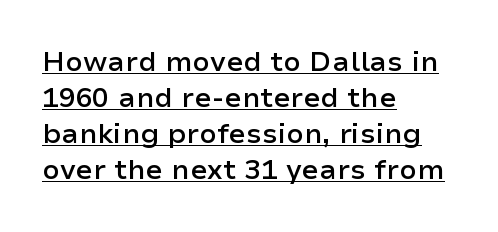
{"serif": "no", "italic": "no", "bold": "semi", "weight": "semibold", "width": "normal", "stroke_contrast": "low", "x_height": "medium", "monospaced": "no", "underline": "yes", "align": "left", "line_spacing": "normal", "line_spacing_ratio": 1.29, "letter_spacing": "normal", "letter_spacing_em": 0.0, "glyph_px": 28}
